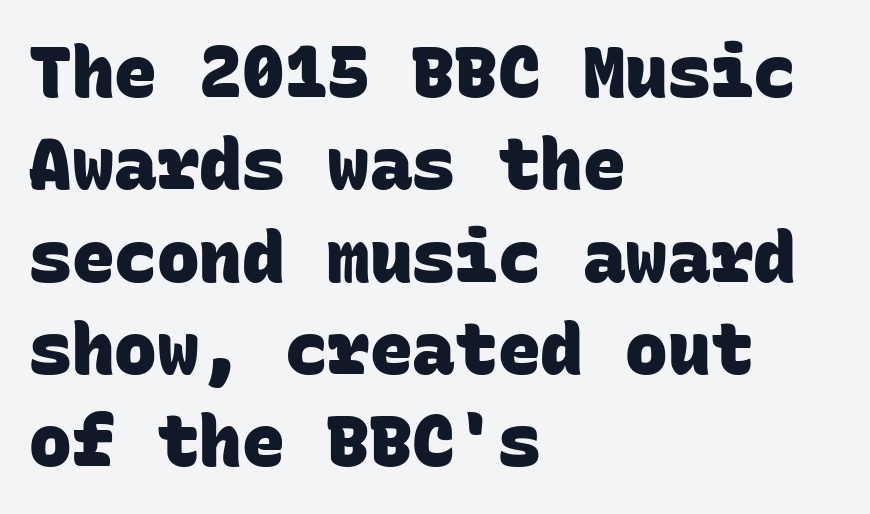
Is this a fixed-width face? Yes — each glyph sits in an identical cell. What weight is shown? A full bold with thick strokes. Short note: letters normally spaced. Short and long lines alike share a common starting point at left.
